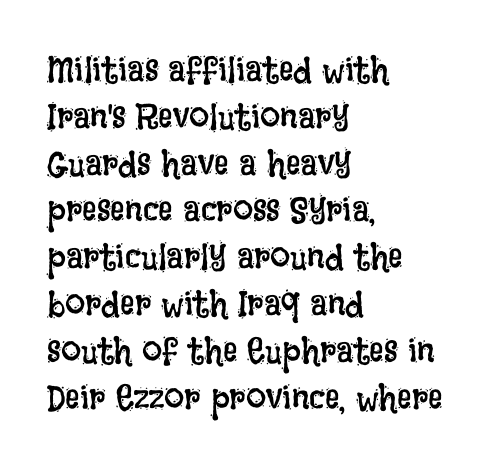
Q: Is the text bold? A: No.
Q: Is the text italic (slanted)? A: No, it is upright.
Q: Is the text underlined? A: No.
Q: How is the paragraph aligned? A: Left-aligned.
Q: Is the spacing between letters normal or unusually wide? A: Normal.
Q: Is the spacing between lines tight, normal or loose? A: Normal.
Q: Width (condensed, normal, or wide)? A: Condensed.
Q: Stroke contrast? A: Low.
Q: x-height? A: Large.
Q: Monospaced? A: No.
